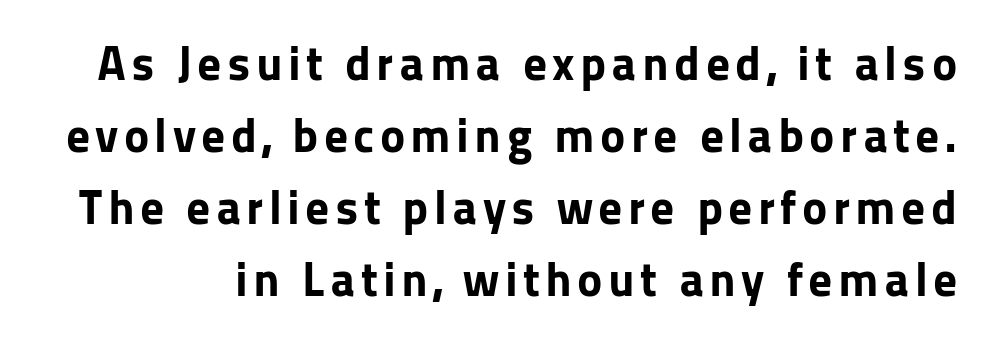
When letters stand straight like this, we call the style roman or upright. Typographically, this falls in the sans-serif category. Does the leading feel generous? No, just average. This sample has the flowing, uneven cadence of proportional lettering.
